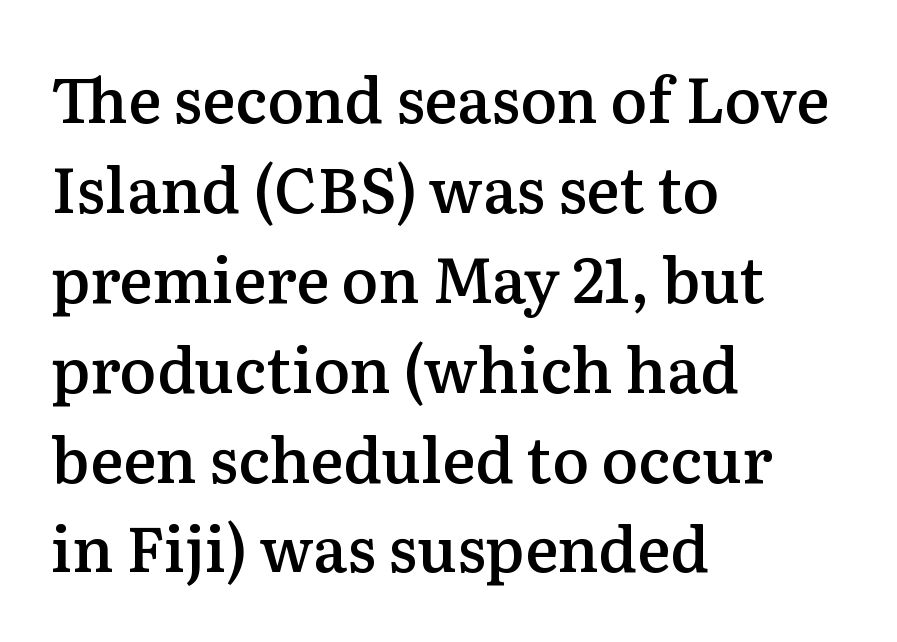
The image shows 62 px semibold serif type, upright; set left-aligned, normal line spacing (1.45x), normal letter spacing, not underlined; medium stroke contrast and a medium x-height.
